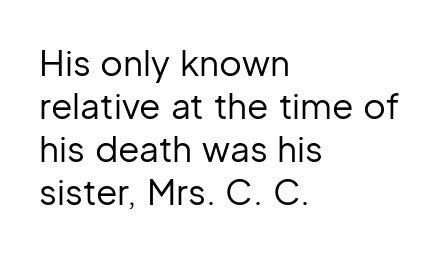
The face used here is rendered with its standard letterfit. The text block is weighted toward the left margin, trailing off unevenly rightward. Letters rest on an invisible, unmarked baseline. Nope, no serifs anywhere on these letters.
